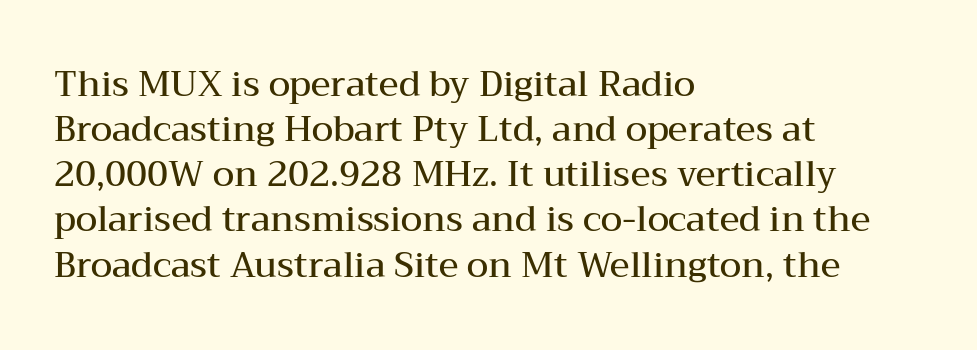
Line starts are locked; line ends wander. Do the characters align in a grid? No, the font is proportional. The rendering shows small feet on the letterforms — a serif design. In terms of leading, this rendering sits right in the middle.
